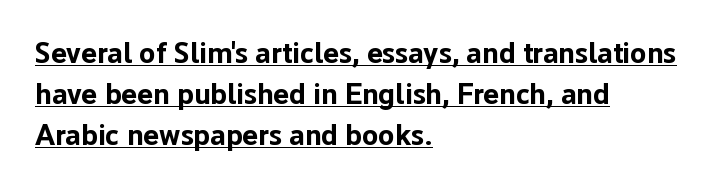
Q: Is the text bold? A: Yes.
Q: Is the text italic (slanted)? A: No, it is upright.
Q: Is the typeface a serif or a sans-serif typeface? A: Sans-serif.
Q: Is the text underlined? A: Yes.
Q: How is the paragraph aligned? A: Left-aligned.
Q: Is the spacing between letters normal or unusually wide? A: Normal.
Q: Is the spacing between lines tight, normal or loose? A: Normal.
Q: Width (condensed, normal, or wide)? A: Normal.
Q: Stroke contrast? A: Low.
Q: x-height? A: Medium.
Q: Monospaced? A: No.
